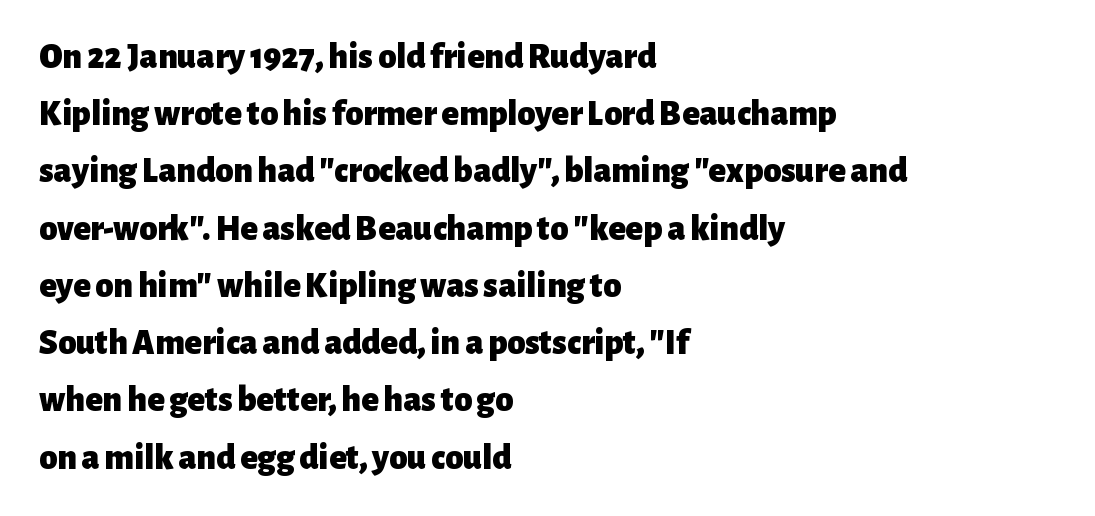
Only glyphs here, with clear space below each row. Here the designer chose a conventional face with non-uniform glyph widths. No italicization has been applied; the sample stays upright. Compared with typical body copy, the letter spacing here is the same. The typeface chosen for these lines omits serifs. Bold? Absolutely — the strokes are thick and heavy.
